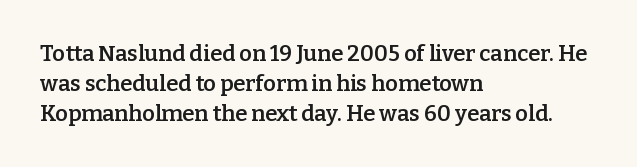
The image shows 22 px text type, upright; set left-aligned, normal line spacing (1.36x), normal letter spacing, not underlined.
